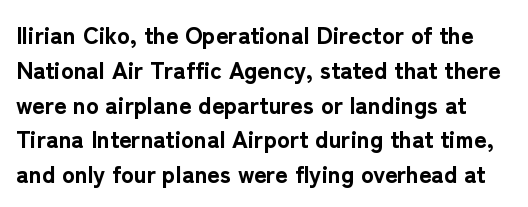
The image shows 24 px bold type, upright; set normal line spacing (1.45x), normal letter spacing, not underlined.
